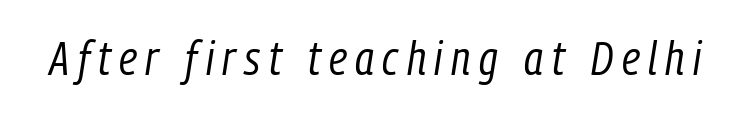
Q: Is the text bold? A: No.
Q: Is the text italic (slanted)? A: Yes, it leans right by about 9 degrees.
Q: Is the text underlined? A: No.
Q: Width (condensed, normal, or wide)? A: Condensed.
Q: Stroke contrast? A: Low.
Q: x-height? A: Medium.
Q: Monospaced? A: No.
